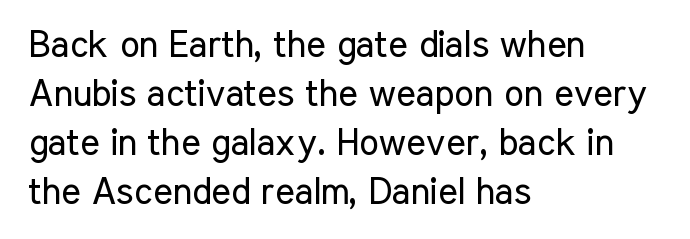
The image shows 37 px regular-weight, condensed sans-serif type, upright; set left-aligned, normal line spacing (1.32x), normal letter spacing, not underlined; low stroke contrast and a medium x-height.
